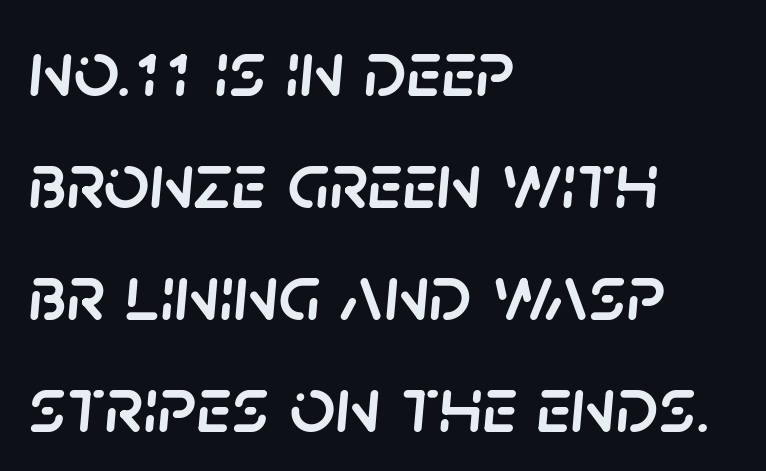
{"italic": "yes", "lean": "right", "slant_degrees": 5, "width": "normal", "stroke_contrast": "low", "x_height": "large", "monospaced": "no", "underline": "no", "align": "left", "line_spacing": "normal", "line_spacing_ratio": 1.4, "letter_spacing": "normal", "letter_spacing_em": 0.0, "glyph_px": 80}
